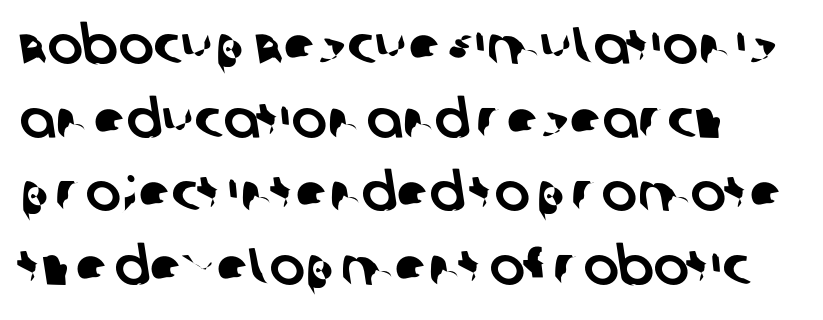
The image shows 53 px sans-serif type; set normal line spacing (1.39x), normal letter spacing, not underlined; low stroke contrast and a large x-height.
